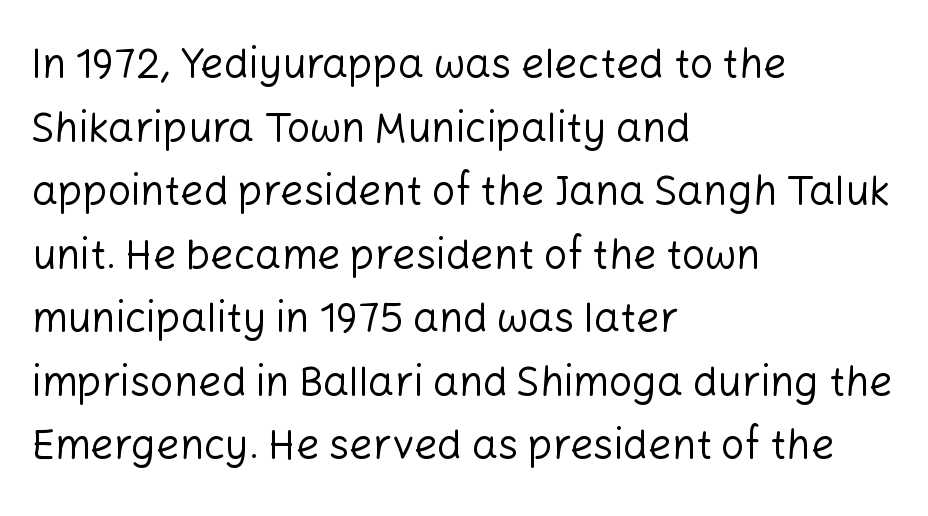
The image shows 41 px regular-weight sans-serif type, upright; set left-aligned, normal line spacing (1.55x), normal letter spacing, not underlined; low stroke contrast and a medium x-height.
